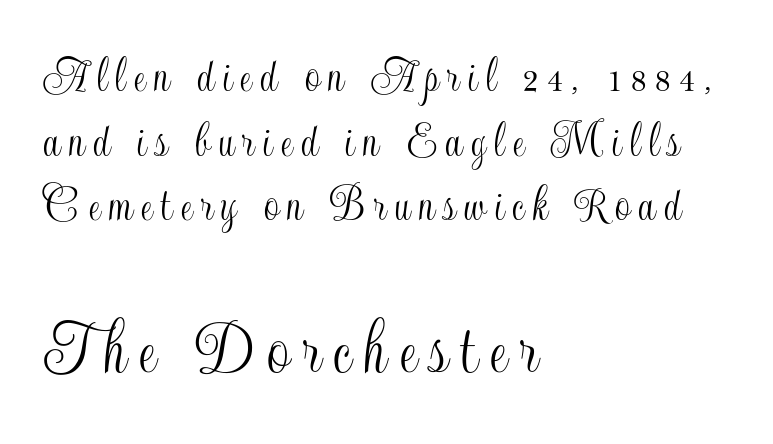
The words here are not underlined. This sample has the flowing, uneven cadence of proportional lettering. The later block is typeset at a bigger size than the earlier block. Notice how the passage keeps a crisp vertical edge on the left only.
